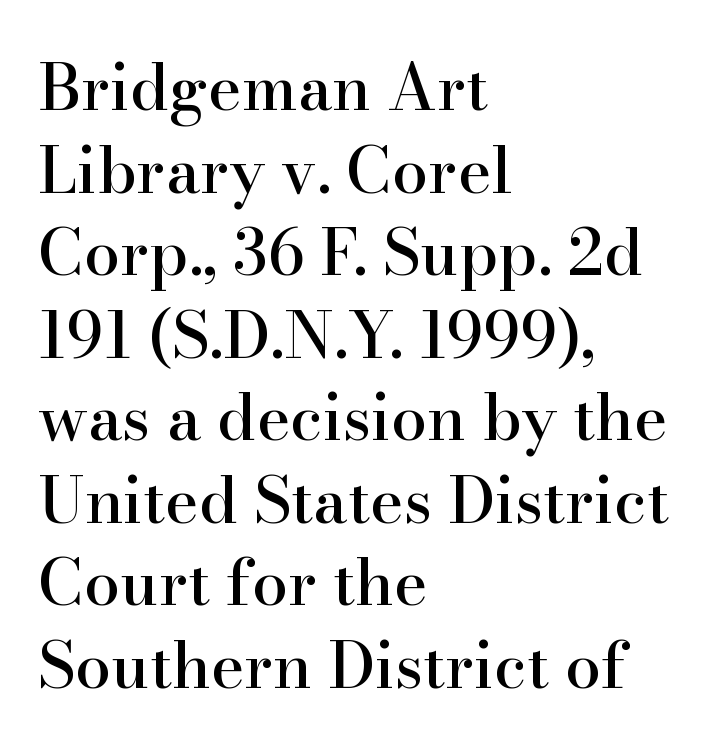
{"serif": "yes", "italic": "no", "width": "normal", "stroke_contrast": "high", "x_height": "small", "monospaced": "no", "underline": "no", "align": "left", "line_spacing": "normal", "line_spacing_ratio": 1.29, "letter_spacing": "normal", "letter_spacing_em": 0.0, "glyph_px": 64}
